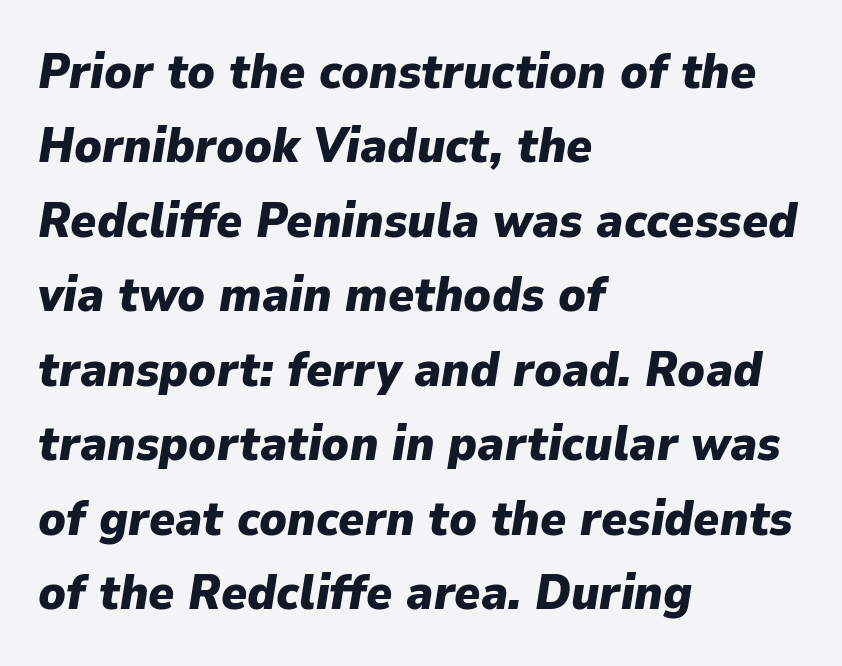
The foot of each line stays bare and open. The glyphs have the mass of a bold cut. The rendering anchors every line to the left-hand side. The letters advance in unequal steps, a hallmark of proportional type. Observe the ordinary spacing: letters are neighbours, not strangers.
